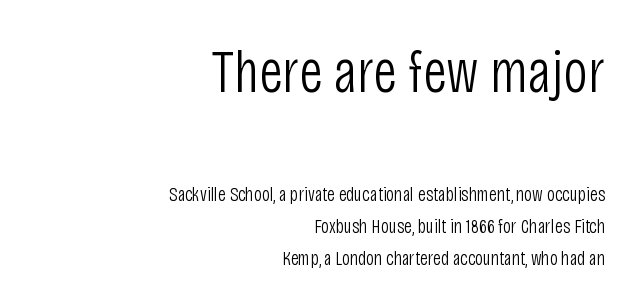
The image shows 61 px light, condensed sans-serif type, upright; set right-aligned, normal line spacing (1.61x), normal letter spacing, not underlined; the first (top) block is 3.05x larger; low stroke contrast and a large x-height.
